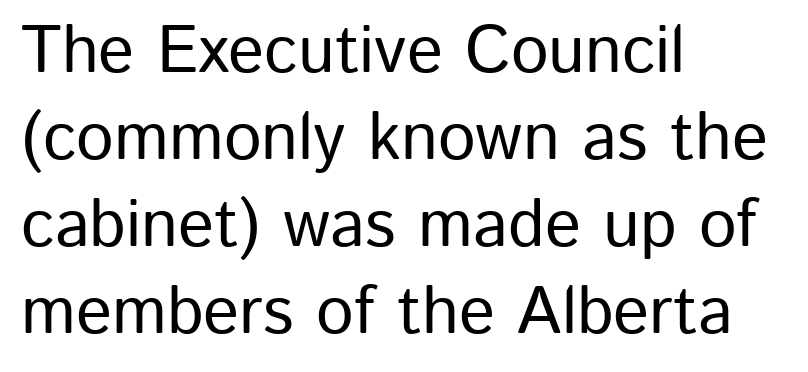
The image shows 67 px sans-serif type, upright; set left-aligned, normal line spacing (1.3x), normal letter spacing, not underlined; low stroke contrast and a medium x-height.
